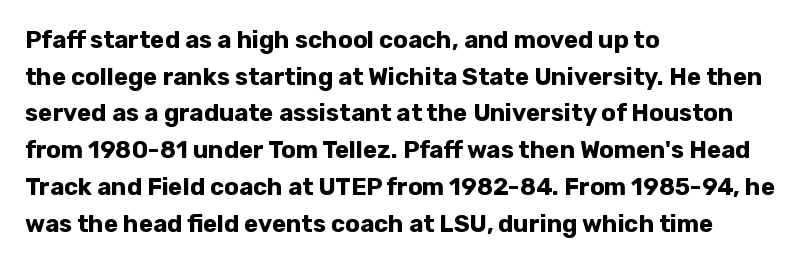
A typesetter would call this zero additional tracking. The letters stand upright; this is a roman face. Regular leading. The passage is arranged the way most books set body copy — flush left. Rule under the text: the space is simply empty. Strokes here are thick enough to call this a true bold.
